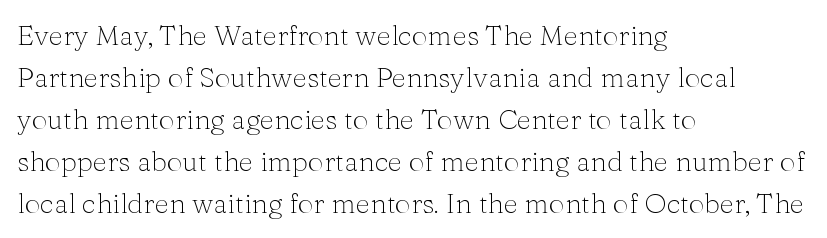
Q: Is the text bold? A: No.
Q: Is the text italic (slanted)? A: No, it is upright.
Q: Is the typeface a serif or a sans-serif typeface? A: Serif.
Q: Is the text underlined? A: No.
Q: How is the paragraph aligned? A: Left-aligned.
Q: Is the spacing between letters normal or unusually wide? A: Normal.
Q: Is the spacing between lines tight, normal or loose? A: Normal.
Q: Width (condensed, normal, or wide)? A: Normal.
Q: Stroke contrast? A: Medium.
Q: x-height? A: Medium.
Q: Monospaced? A: No.
